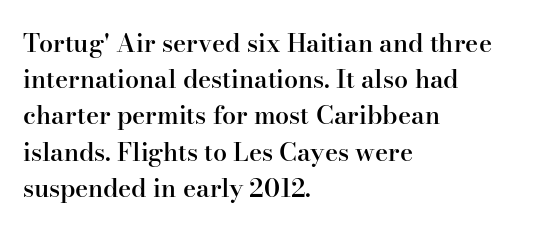
The image shows 25 px text type, upright; set left-aligned, normal line spacing (1.45x), normal letter spacing, not underlined.
